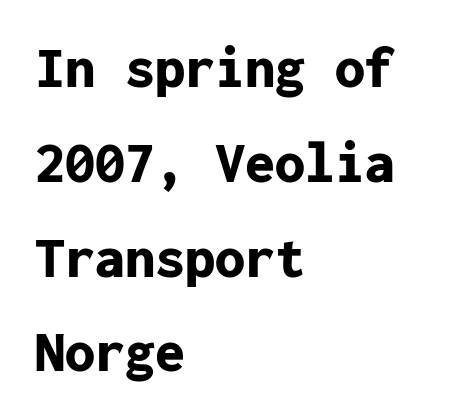
Descenders hang freely into open space. Nothing sits at the stroke ends, so this counts as sans-serif. Strong, thick strokes mark this as bold type. The tracking reads as untouched default to a designer's eye. You could count columns in this text — the font is strictly monospaced. A typesetter would call this leading conventional body-copy spacing.
